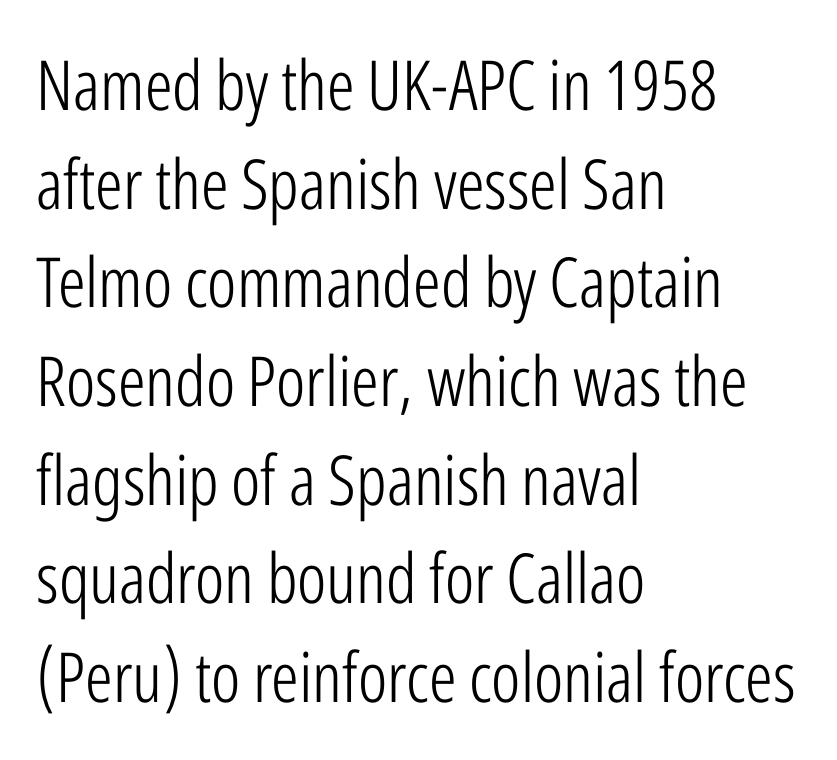
The lettering stays uniformly vertical, giving the passage a roman look. The block of text has a typical density, with ordinary space between rows. Character widths vary here, with narrow letters taking less room than wide ones. Here the glyphs are tracked normally, forming tight word shapes.
